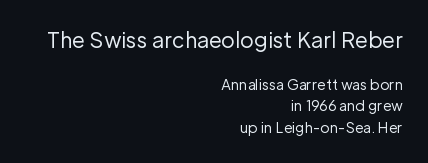
Q: Is the text bold? A: No.
Q: Is the text italic (slanted)? A: No, it is upright.
Q: Is the text underlined? A: No.
Q: How is the paragraph aligned? A: Right-aligned.
Q: Is the spacing between letters normal or unusually wide? A: Normal.
Q: Is the spacing between lines tight, normal or loose? A: Normal.
Q: Which block of text is set in a larger size, the first (top) or the second (bottom)? A: The first (top) one.
